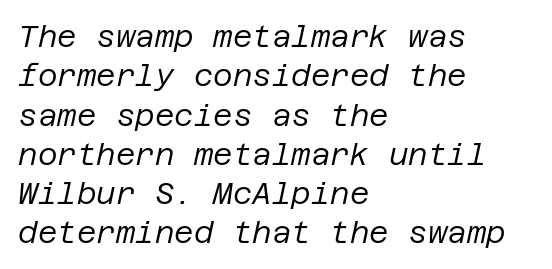
{"italic": "yes", "lean": "right", "slant_degrees": 12, "bold": "no", "weight": "regular", "width": "normal", "stroke_contrast": "low", "x_height": "large", "underline": "no", "align": "left", "line_spacing": "normal", "line_spacing_ratio": 1.31, "letter_spacing": "normal", "letter_spacing_em": 0.0, "glyph_px": 30}
